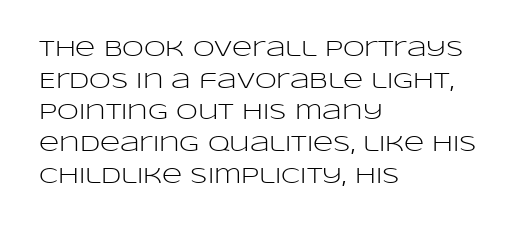
The image shows 22 px text type, upright; set left-aligned, normal line spacing (1.44x), normal letter spacing, not underlined.
